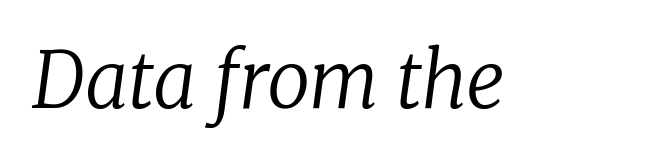
The passage shown leans; its letterforms are oblique. Anything drawn beneath the words? Only blank space. Note the varied advance widths — an 'i' is clearly narrower than an 'm'. Standard letterfit; no display-style spreading of the glyphs. On a weight scale, this lands at 450 or below.
